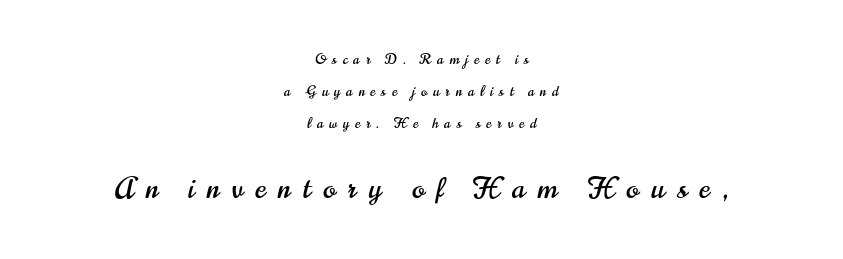
Q: Is the text italic (slanted)? A: Yes.
Q: Is the typeface a serif or a sans-serif typeface? A: Sans-serif.
Q: Is the text underlined? A: No.
Q: How is the paragraph aligned? A: Centered.
Q: Is the spacing between letters normal or unusually wide? A: Unusually wide.
Q: Is the spacing between lines tight, normal or loose? A: Loose.
Q: Which block of text is set in a larger size, the first (top) or the second (bottom)? A: The second (bottom) one.
Q: Width (condensed, normal, or wide)? A: Condensed.
Q: Stroke contrast? A: High.
Q: x-height? A: Small.
Q: Monospaced? A: No.
